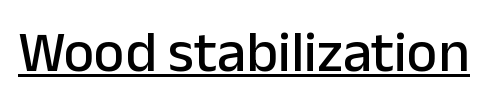
The image shows 58 px sans-serif type, upright; set normal letter spacing, underlined; low stroke contrast and a medium x-height.
